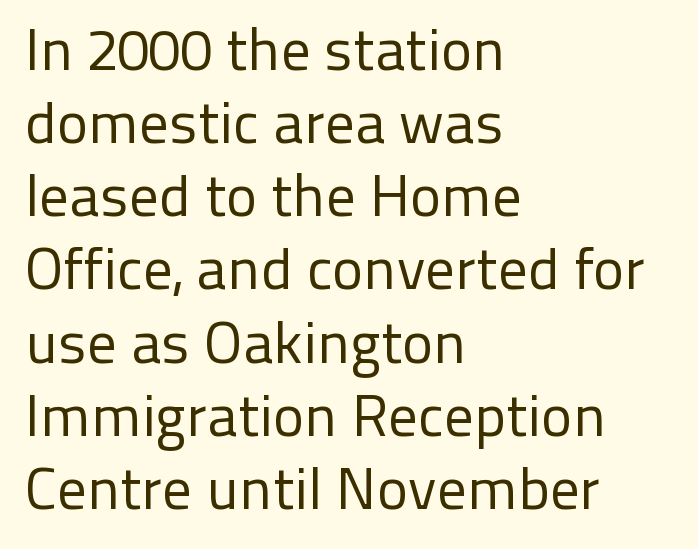
Nope, not italic — everything's standing straight. Inter-character spacing is left at the font's built-in metrics. If you drew a ruler down the left edge, every line would touch it. Proportional: the letters do not fall into vertical columns. The designer went with a sans here, leaving each stem footless.
